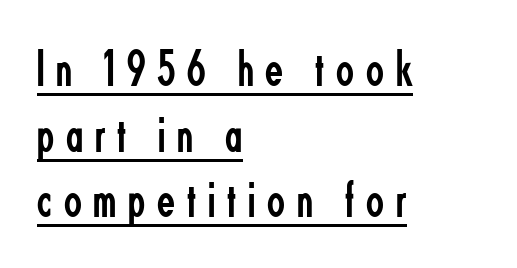
Q: Is the text bold? A: No.
Q: Is the text italic (slanted)? A: No, it is upright.
Q: Is the typeface a serif or a sans-serif typeface? A: Sans-serif.
Q: Is the text underlined? A: Yes.
Q: How is the paragraph aligned? A: Left-aligned.
Q: Is the spacing between letters normal or unusually wide? A: Unusually wide.
Q: Is the spacing between lines tight, normal or loose? A: Normal.
Q: Width (condensed, normal, or wide)? A: Condensed.
Q: Stroke contrast? A: Low.
Q: x-height? A: Small.
Q: Monospaced? A: No.
